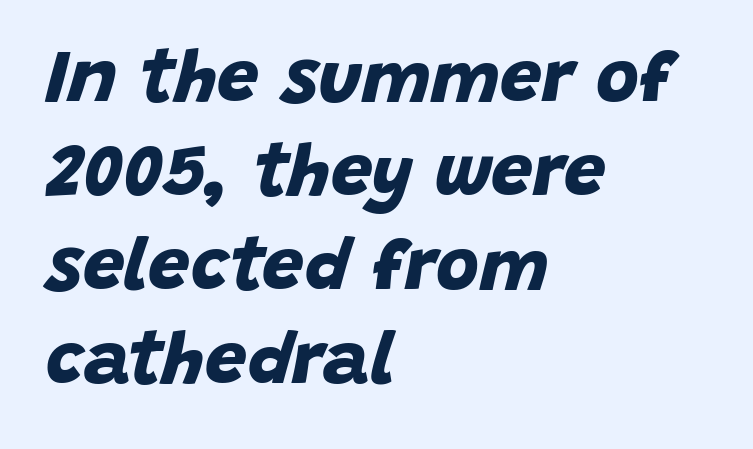
The image shows 74 px bold sans-serif type; set left-aligned, normal line spacing (1.27x), normal letter spacing, not underlined; low stroke contrast and a large x-height.
